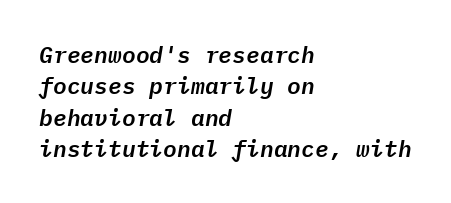
{"italic": "yes", "lean": "right", "slant_degrees": 9, "underline": "no", "align": "left", "line_spacing": "normal", "line_spacing_ratio": 1.36, "letter_spacing": "normal", "letter_spacing_em": 0.0, "glyph_px": 23}
